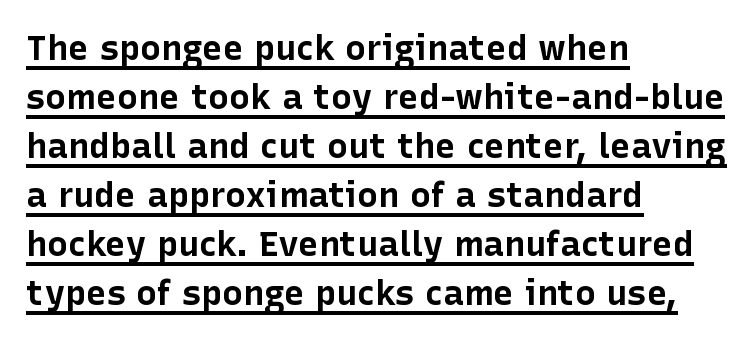
The image shows 35 px bold sans-serif type, upright; set left-aligned, normal line spacing (1.4x), normal letter spacing, underlined; low stroke contrast and a medium x-height.
